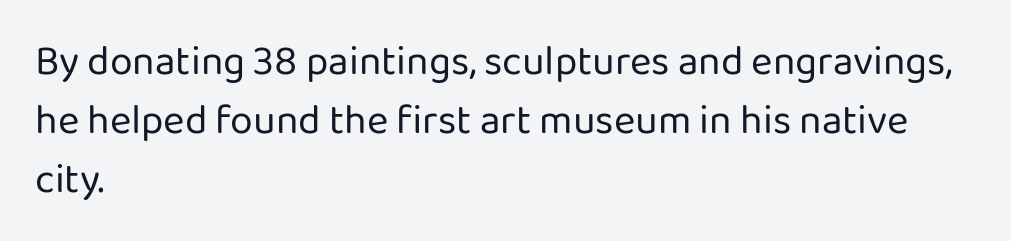
The image shows 41 px regular-weight sans-serif type, upright; set left-aligned, normal line spacing (1.44x), normal letter spacing, not underlined; low stroke contrast and a medium x-height.
